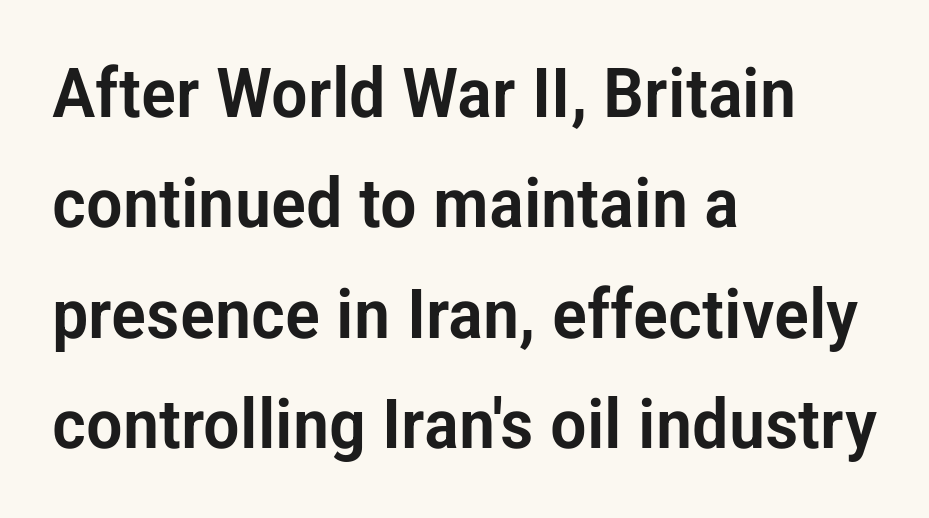
{"serif": "no", "italic": "no", "width": "condensed", "stroke_contrast": "low", "x_height": "medium", "monospaced": "no", "underline": "no", "align": "left", "line_spacing": "normal", "line_spacing_ratio": 1.6, "letter_spacing": "normal", "letter_spacing_em": 0.0, "glyph_px": 69}
